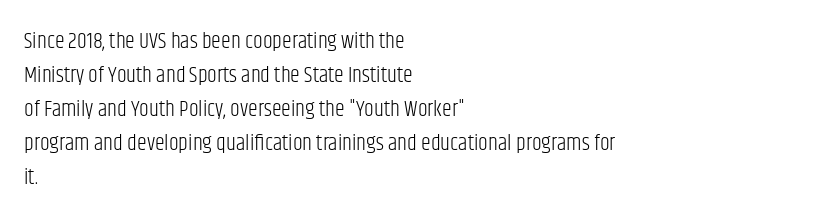
{"italic": "no", "bold": "no", "underline": "no", "align": "left", "line_spacing": "normal", "line_spacing_ratio": 1.54, "letter_spacing": "normal", "letter_spacing_em": 0.0, "glyph_px": 22}
